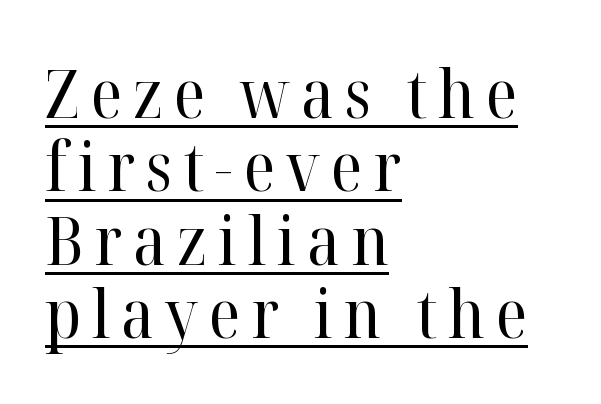
The image shows 68 px regular-weight serif type, upright; set left-aligned, tight line spacing (1.08x), underlined; high stroke contrast and a medium x-height.
